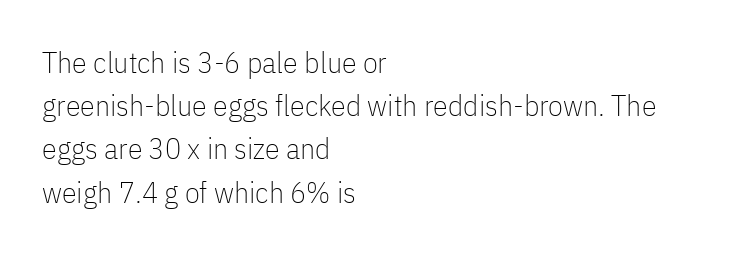
{"serif": "no", "italic": "no", "bold": "no", "weight": "thin", "width": "condensed", "stroke_contrast": "low", "x_height": "medium", "monospaced": "no", "underline": "no", "align": "left", "line_spacing": "normal", "line_spacing_ratio": 1.44, "letter_spacing": "normal", "letter_spacing_em": 0.0, "glyph_px": 30}
